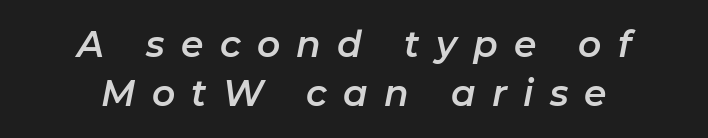
Q: Is the text italic (slanted)? A: Yes, it leans right by about 11 degrees.
Q: Is the text underlined? A: No.
Q: How is the paragraph aligned? A: Centered.
Q: Is the spacing between letters normal or unusually wide? A: Unusually wide.
Q: Is the spacing between lines tight, normal or loose? A: Normal.
Q: Width (condensed, normal, or wide)? A: Normal.
Q: Stroke contrast? A: Low.
Q: x-height? A: Medium.
Q: Monospaced? A: No.
